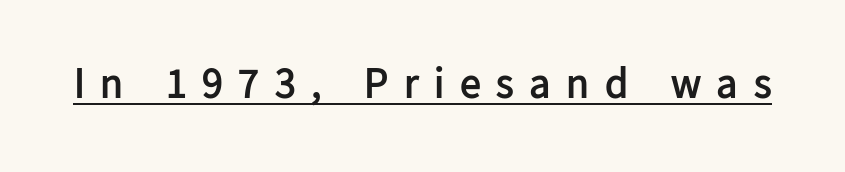
{"serif": "no", "italic": "no", "bold": "yes", "weight": "semibold", "width": "normal", "stroke_contrast": "low", "x_height": "medium", "monospaced": "no", "underline": "yes", "letter_spacing": "wide", "letter_spacing_em": 0.37, "glyph_px": 42}
